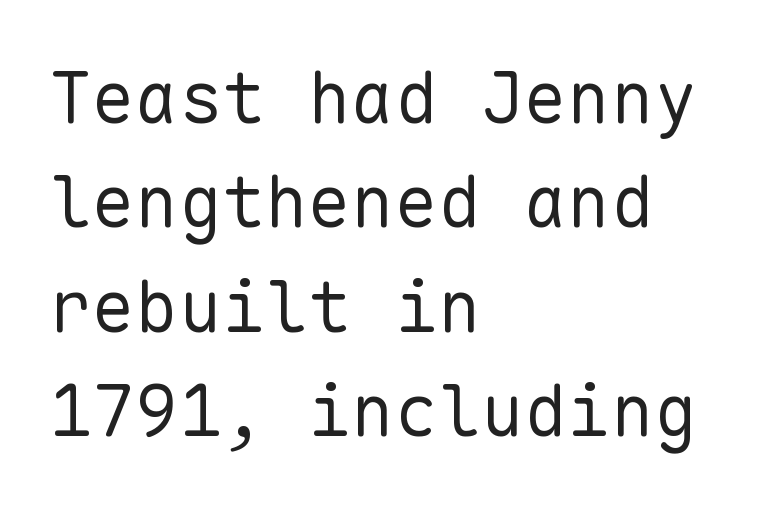
{"serif": "no", "italic": "no", "bold": "no", "weight": "regular", "width": "normal", "stroke_contrast": "low", "x_height": "medium", "monospaced": "yes", "underline": "no", "align": "left", "line_spacing": "normal", "line_spacing_ratio": 1.45, "letter_spacing": "normal", "letter_spacing_em": 0.0, "glyph_px": 72}
